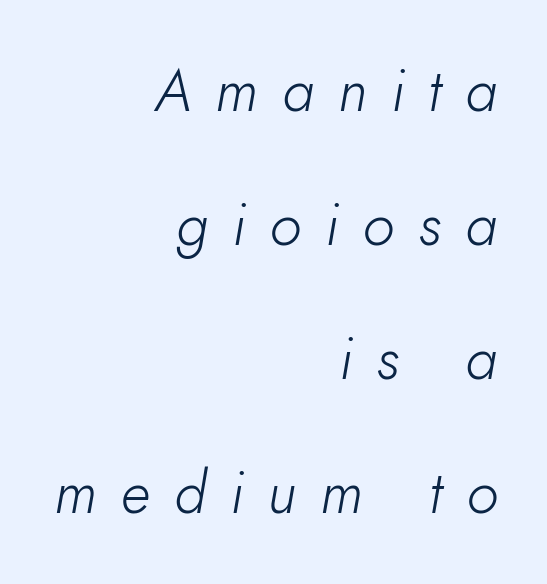
This is not heavy type; no bold has been used. Think of a printed novel: that variable character pitch is what you see here. Short note: letters widely spaced. The passage shown stacks its lines with a broad gap. Visually the block forms a straight wall on the right and a jagged coastline on the left. Italic? Definitely — the glyphs are oblique.
